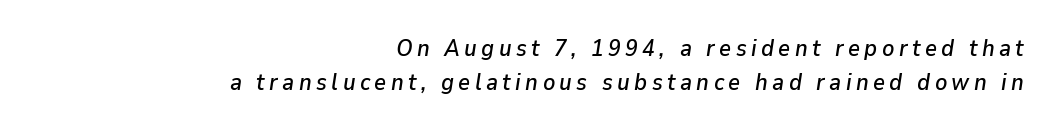
Is the block centered? No — it sits flush against the right margin. The vertical gap from one line to the next is medium. Quick note: underline off. There's an unmistakable incline to the writing here.
